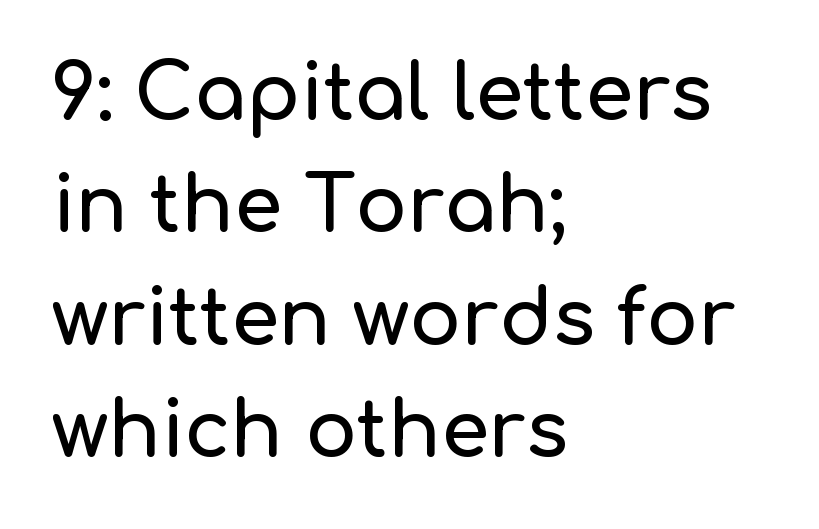
The image shows 77 px sans-serif type, upright; set left-aligned, normal line spacing (1.46x), normal letter spacing, not underlined; low stroke contrast and a medium x-height.
